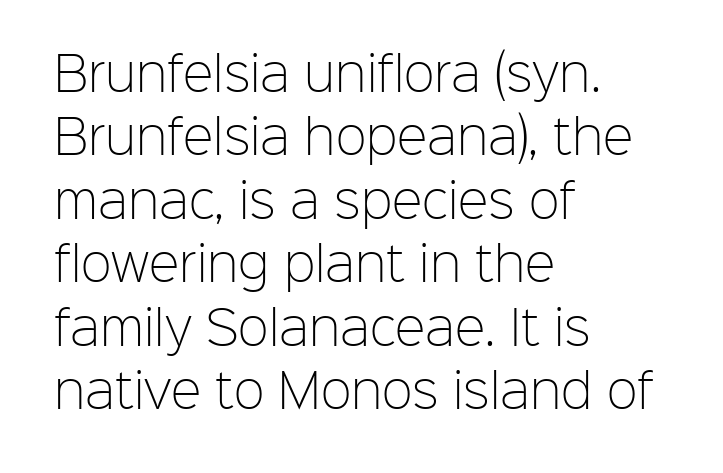
The image shows 46 px light sans-serif type, upright; set left-aligned, normal line spacing (1.38x), normal letter spacing, not underlined; low stroke contrast and a medium x-height.
